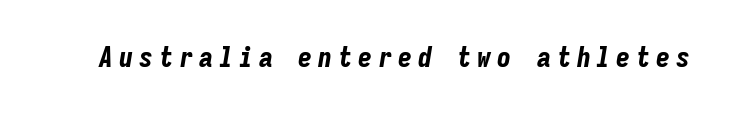
Q: Is the text bold? A: Yes.
Q: Is the text italic (slanted)? A: Yes, it leans right by about 9 degrees.
Q: Is the text underlined? A: No.
Q: Is the spacing between letters normal or unusually wide? A: Unusually wide.
Q: Width (condensed, normal, or wide)? A: Condensed.
Q: Stroke contrast? A: Low.
Q: x-height? A: Medium.
Q: Monospaced? A: Yes.
